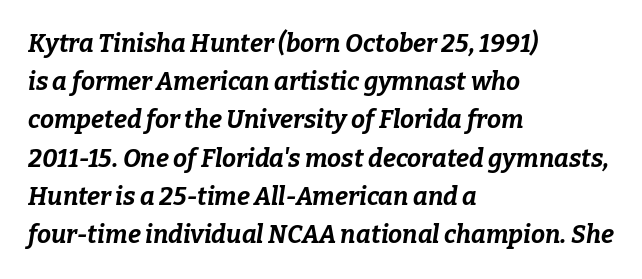
The image shows 25 px bold type, italic (leaning right); set left-aligned, normal line spacing (1.53x), normal letter spacing, not underlined.
